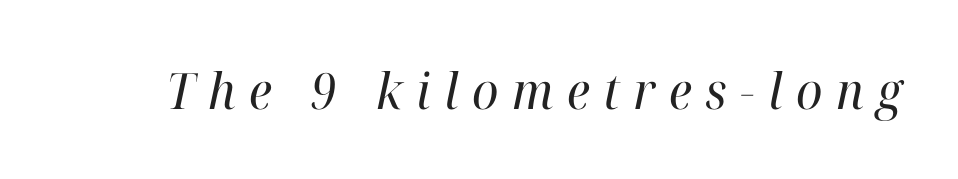
Rule under the text: the space is simply empty. Italic: yes, the glyphs are oblique. Note the varied advance widths — an 'i' is clearly narrower than an 'm'. Weight: regular or lighter. Stroke terminals: seriffed.
